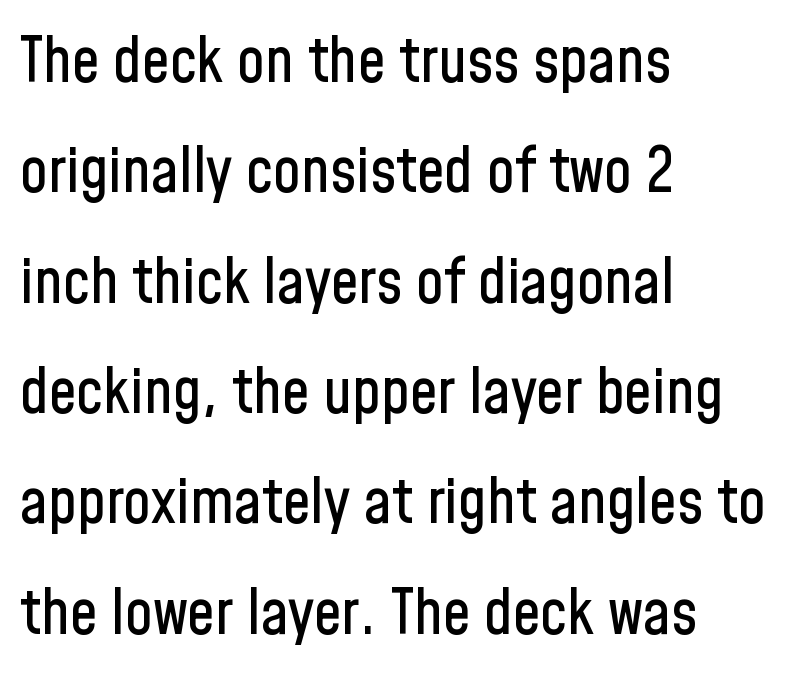
{"serif": "no", "italic": "no", "width": "condensed", "stroke_contrast": "low", "x_height": "medium", "monospaced": "no", "underline": "no", "align": "left", "line_spacing_ratio": 1.78, "letter_spacing": "normal", "letter_spacing_em": 0.0, "glyph_px": 62}
